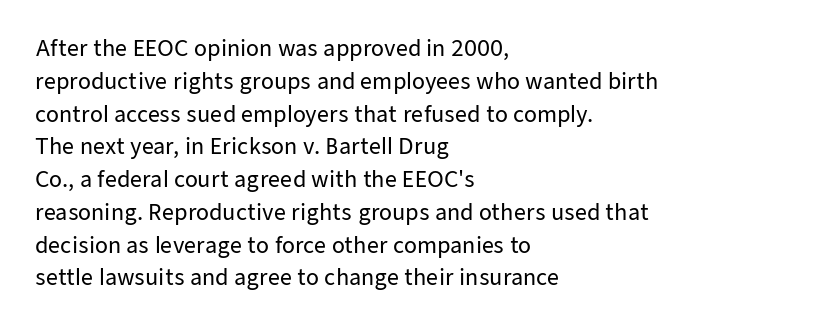
Whoever set this chose a conventional vertical rhythm. Quick note: not italic, upright. Only glyphs here, with clear space below each row. The horizontal fit of the characters is conventional and even. Notice how the passage keeps a crisp vertical edge on the left only.
